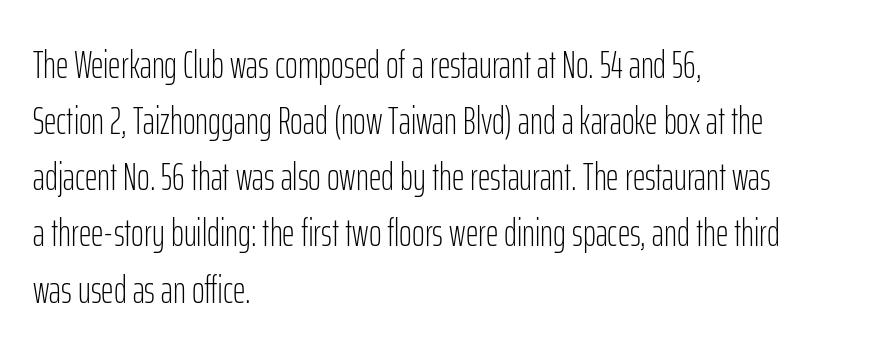
The typesetter chose a ragged-right arrangement here. Honestly, there is no underline to notice here at all. The text was rendered using a sans face with plain stroke endings. Evenly set lines give the paragraph a standard silhouette. The cut favours lightness, reaching ordinary text weight at its darkest.
